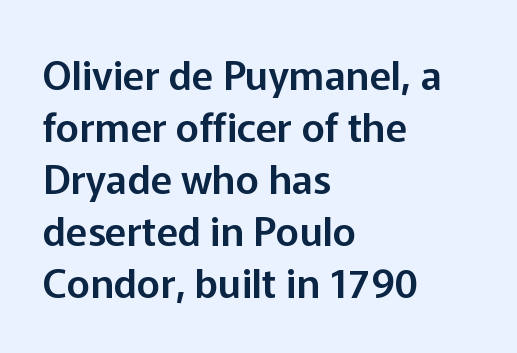
Q: Is the text italic (slanted)? A: No, it is upright.
Q: Is the typeface a serif or a sans-serif typeface? A: Sans-serif.
Q: Is the text underlined? A: No.
Q: How is the paragraph aligned? A: Left-aligned.
Q: Is the spacing between letters normal or unusually wide? A: Normal.
Q: Is the spacing between lines tight, normal or loose? A: Normal.
Q: Width (condensed, normal, or wide)? A: Normal.
Q: Stroke contrast? A: Low.
Q: x-height? A: Medium.
Q: Monospaced? A: No.
